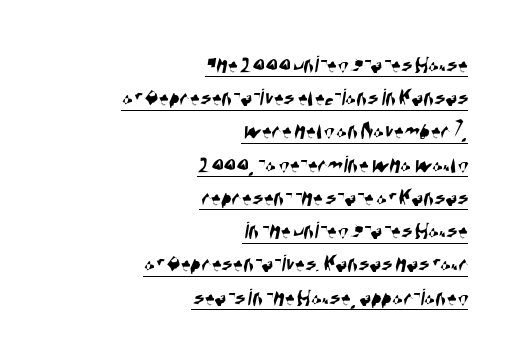
The image shows 25 px text type; set right-aligned, normal line spacing (1.33x), normal letter spacing, underlined.
